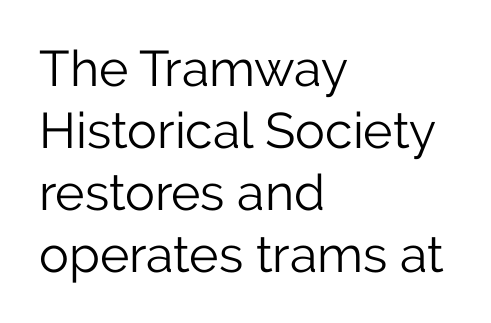
{"serif": "no", "italic": "no", "bold": "no", "weight": "light", "width": "normal", "stroke_contrast": "low", "x_height": "medium", "monospaced": "no", "underline": "no", "align": "left", "line_spacing_ratio": 1.24, "letter_spacing": "normal", "letter_spacing_em": 0.0, "glyph_px": 50}
